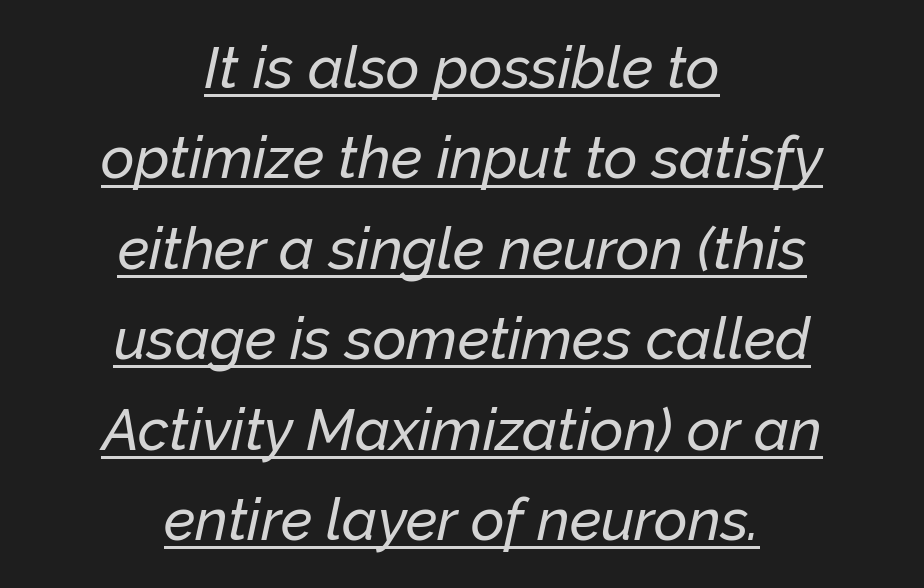
{"italic": "yes", "lean": "right", "slant_degrees": 12, "width": "normal", "stroke_contrast": "low", "x_height": "medium", "monospaced": "no", "underline": "yes", "align": "center", "line_spacing": "normal", "line_spacing_ratio": 1.56, "letter_spacing": "normal", "letter_spacing_em": 0.0, "glyph_px": 58}
